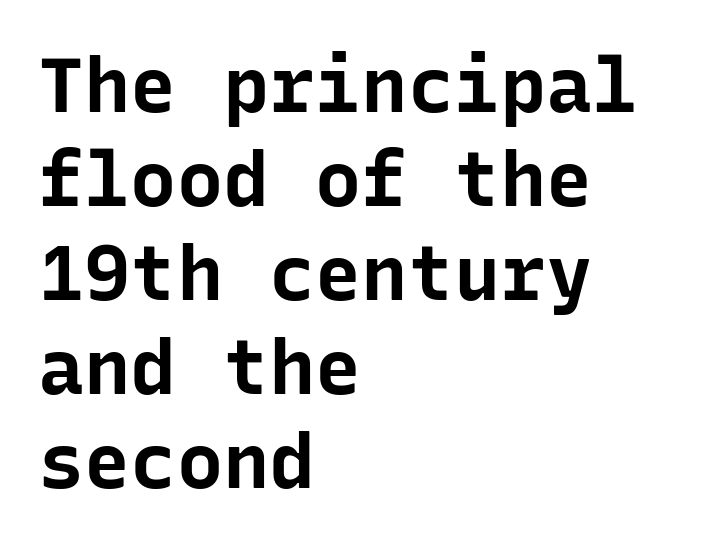
The image shows 77 px bold sans-serif type, upright, monospaced; set left-aligned, line spacing 1.22x, normal letter spacing, not underlined; low stroke contrast and a medium x-height.
